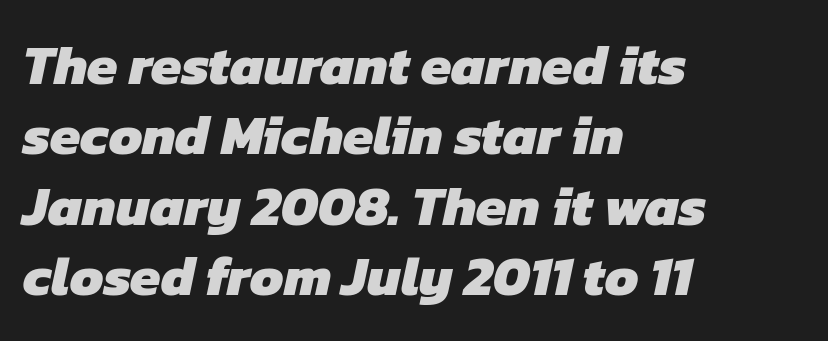
Nobody touched the tracking dial on this one. Rows of type keep a routine distance in the vertical direction. Any mark beneath the type? The region is blank. This rendering employs a face without finishing strokes, i.e., a sans-serif. A student would call this left alignment; a typographer would say flush left, rag right. Every letter is thick-stroked: bold, no question.
